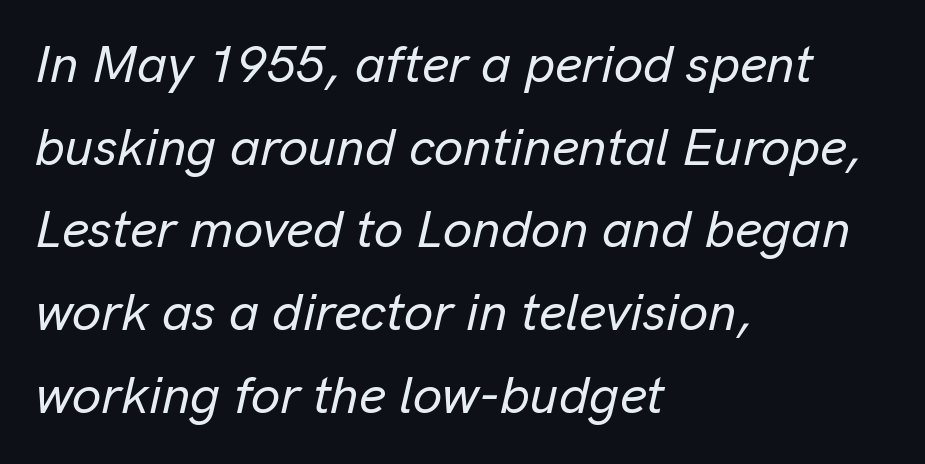
The image shows 52 px text type, italic (leaning right); set left-aligned, normal line spacing (1.59x), normal letter spacing, not underlined; low stroke contrast and a medium x-height.
